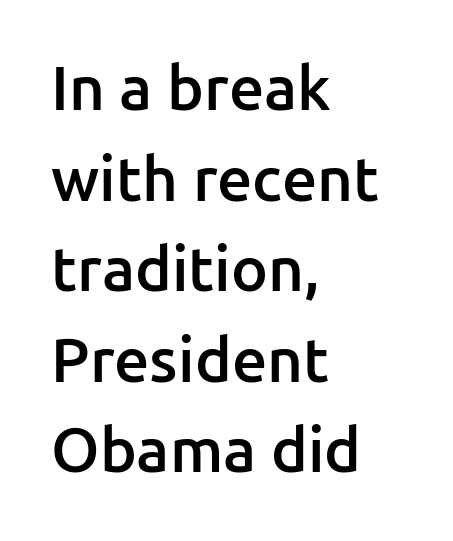
{"serif": "no", "italic": "no", "bold": "semi", "weight": "semibold", "width": "normal", "stroke_contrast": "low", "x_height": "medium", "monospaced": "no", "underline": "no", "align": "left", "line_spacing": "normal", "line_spacing_ratio": 1.46, "letter_spacing": "normal", "letter_spacing_em": 0.0, "glyph_px": 62}
